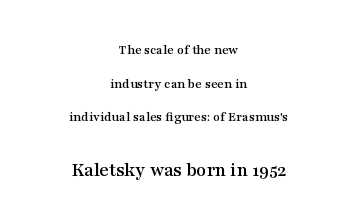
Q: Is the text italic (slanted)? A: No, it is upright.
Q: Is the text underlined? A: No.
Q: How is the paragraph aligned? A: Centered.
Q: Is the spacing between letters normal or unusually wide? A: Normal.
Q: Is the spacing between lines tight, normal or loose? A: Loose.
Q: Which block of text is set in a larger size, the first (top) or the second (bottom)? A: The second (bottom) one.
